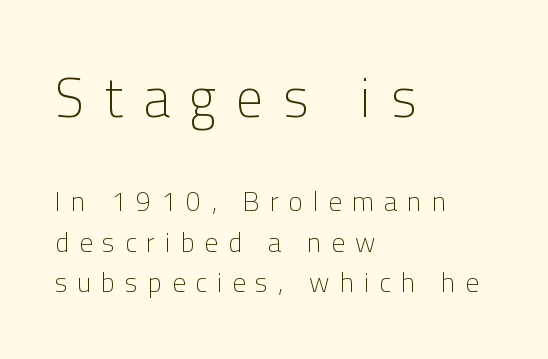
Stroke thickness stays within the range of a standard reading face or lighter. Bigger letters appear in the top chunk; the bottom chunk is reduced. Posture: straight, roman, zero tilt. Is this a fixed-width face? No — the glyphs have proportional, varying widths. Each word looks stretched out because of the extra space between its letters.
